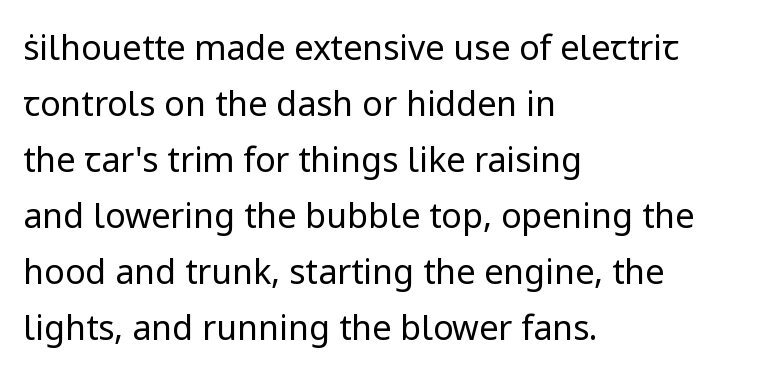
Q: Is the text bold? A: No.
Q: Is the text italic (slanted)? A: No, it is upright.
Q: Is the typeface a serif or a sans-serif typeface? A: Sans-serif.
Q: Is the text underlined? A: No.
Q: How is the paragraph aligned? A: Left-aligned.
Q: Is the spacing between letters normal or unusually wide? A: Normal.
Q: Is the spacing between lines tight, normal or loose? A: Normal.
Q: Width (condensed, normal, or wide)? A: Normal.
Q: Stroke contrast? A: Low.
Q: x-height? A: Medium.
Q: Monospaced? A: No.
